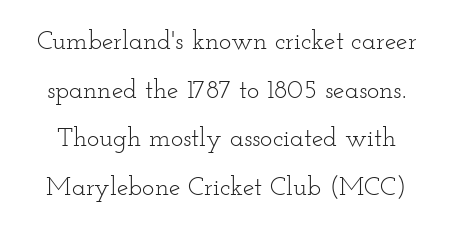
The image shows 26 px text type, upright; set line spacing 1.87x, normal letter spacing, not underlined.
